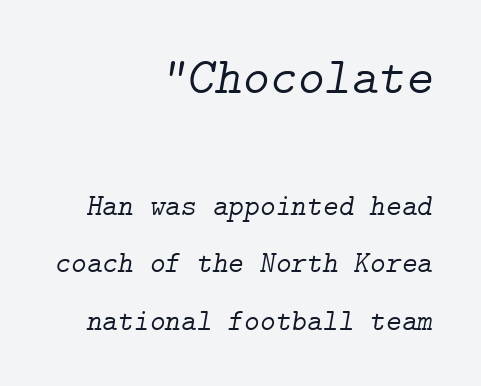
The image shows 52 px light serif type, italic (leaning right); set right-aligned, loose line spacing (1.91x), normal letter spacing, not underlined; the first (top) block is 1.73x larger; low stroke contrast and a medium x-height.
